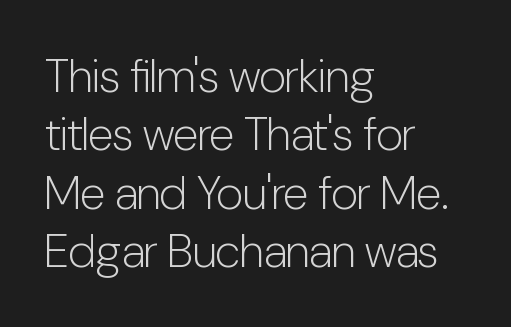
The horizontal fit of the characters is conventional and even. Look at the bottom of the vertical strokes: they stop flat, with no serifs. Each letter keeps its own natural width here, so spacing adapts to shape. These lines stack with their left ends in a neat column. Letters rest on an invisible, unmarked baseline. No extra ink here — the face is not bold.
